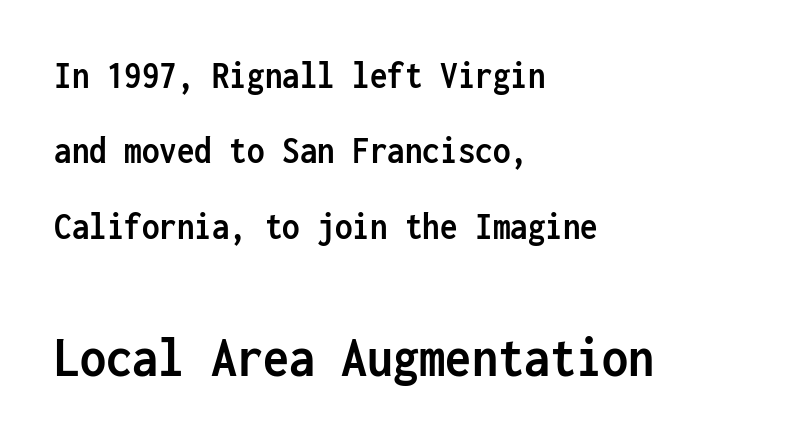
{"serif": "no", "italic": "no", "bold": "yes", "weight": "semibold", "width": "condensed", "stroke_contrast": "low", "x_height": "medium", "monospaced": "yes", "underline": "no", "align": "left", "line_spacing": "loose", "line_spacing_ratio": 1.93, "letter_spacing": "normal", "letter_spacing_em": 0.0, "larger_block": "second", "size_ratio": 1.49, "glyph_px": 58}
